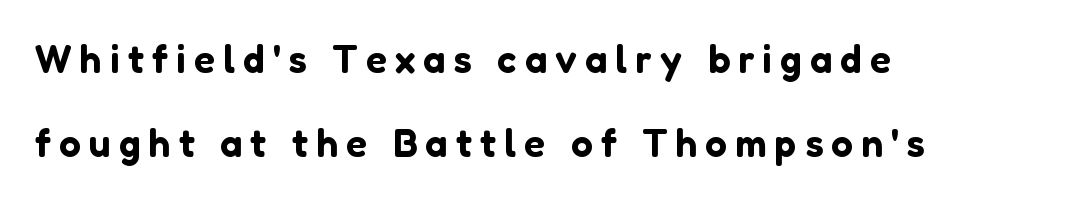
The image shows 39 px sans-serif type, upright; set left-aligned, loose line spacing (2.15x), unusually wide letter spacing (+0.21 em), not underlined; low stroke contrast and a medium x-height.
